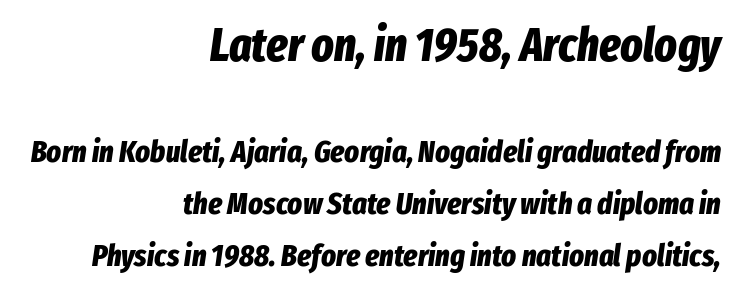
{"italic": "yes", "lean": "right", "slant_degrees": 8, "bold": "yes", "weight": "bold", "width": "condensed", "stroke_contrast": "low", "x_height": "medium", "monospaced": "no", "underline": "no", "align": "right", "line_spacing": "normal", "line_spacing_ratio": 1.67, "letter_spacing": "normal", "letter_spacing_em": 0.0, "larger_block": "first", "size_ratio": 1.52, "glyph_px": 47}
